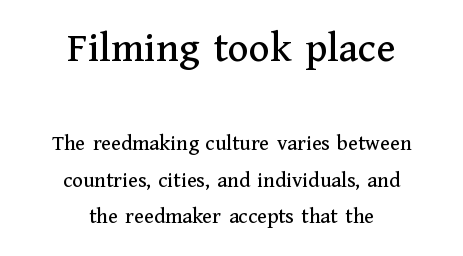
Q: Is the text italic (slanted)? A: No, it is upright.
Q: Is the typeface a serif or a sans-serif typeface? A: Serif.
Q: Is the text underlined? A: No.
Q: How is the paragraph aligned? A: Centered.
Q: Is the spacing between letters normal or unusually wide? A: Normal.
Q: Is the spacing between lines tight, normal or loose? A: Normal.
Q: Which block of text is set in a larger size, the first (top) or the second (bottom)? A: The first (top) one.
Q: Width (condensed, normal, or wide)? A: Normal.
Q: Stroke contrast? A: Medium.
Q: x-height? A: Medium.
Q: Monospaced? A: No.
